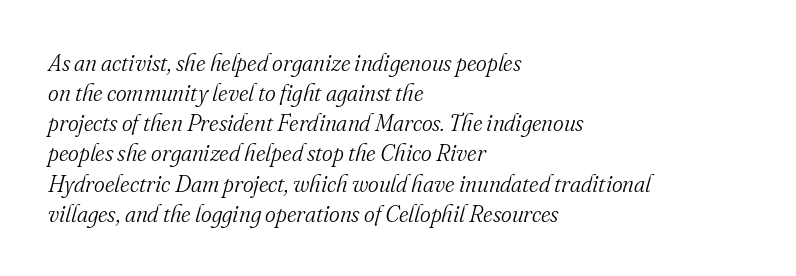
{"italic": "yes", "lean": "right", "slant_degrees": 16, "bold": "no", "underline": "no", "align": "left", "line_spacing": "normal", "line_spacing_ratio": 1.31, "letter_spacing": "normal", "letter_spacing_em": 0.0, "glyph_px": 23}
